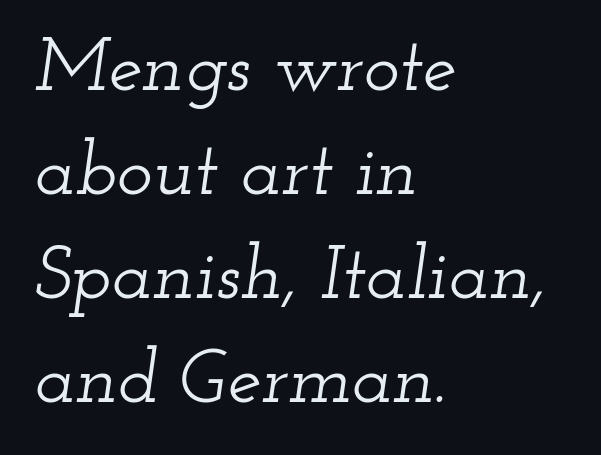
The image shows 76 px wide serif type, italic (leaning right); set left-aligned, normal line spacing (1.37x), normal letter spacing, not underlined; low stroke contrast and a small x-height.
